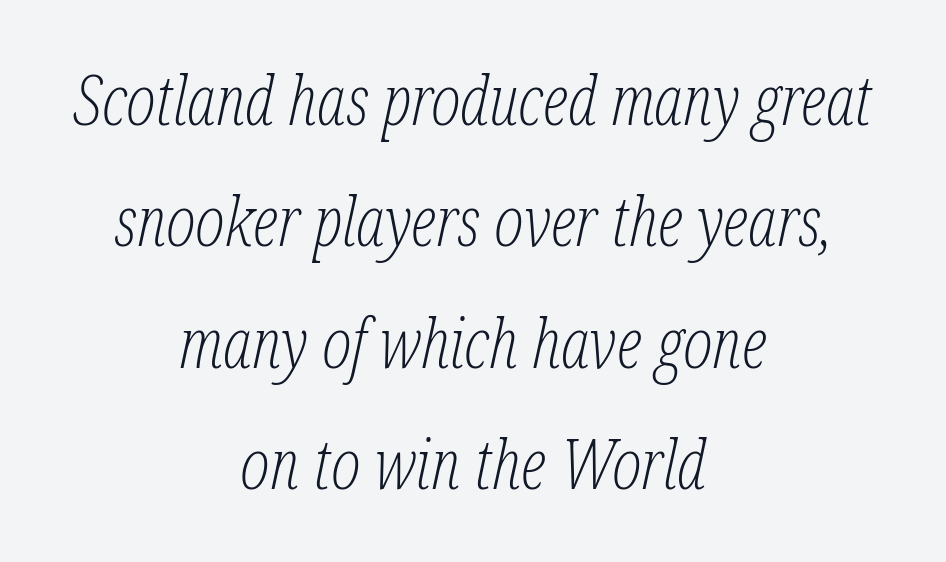
Ink coverage per letter is moderate at most. These lines are rendered in a variable-pitch font. This sample uses a serif face. Compared with ordinary roman type, these characters are visibly tilted. Bare-footed words on every line.
